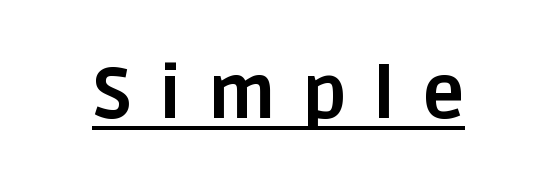
The image shows 72 px bold sans-serif type, upright; set unusually wide letter spacing (+0.37 em), underlined; low stroke contrast and a large x-height.
